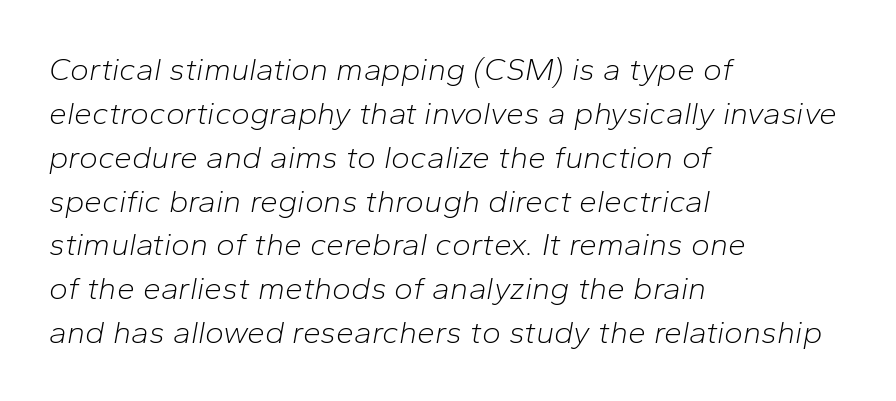
{"italic": "yes", "lean": "right", "slant_degrees": 10, "bold": "no", "weight": "light", "width": "normal", "stroke_contrast": "low", "x_height": "medium", "monospaced": "no", "underline": "no", "align": "left", "line_spacing": "normal", "line_spacing_ratio": 1.37, "letter_spacing": "normal", "letter_spacing_em": 0.0, "glyph_px": 32}
